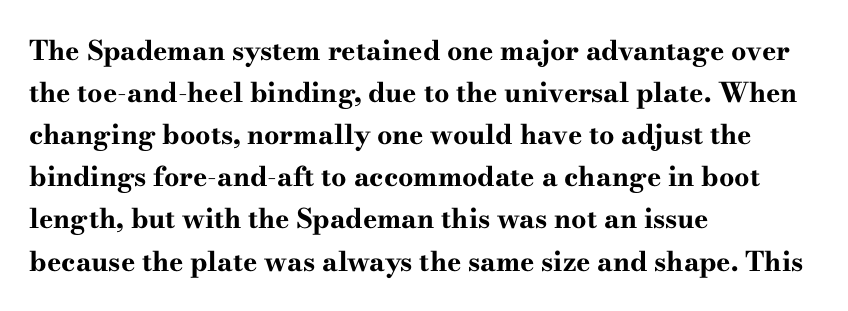
The image shows 27 px bold type, upright; set left-aligned, normal line spacing (1.56x), normal letter spacing, not underlined.
